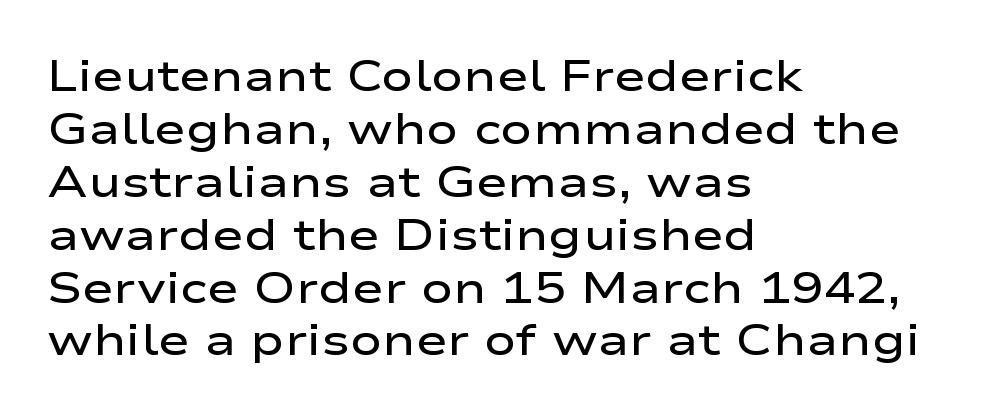
Q: Is the text bold? A: Semi-bold.
Q: Is the text italic (slanted)? A: No, it is upright.
Q: Is the typeface a serif or a sans-serif typeface? A: Sans-serif.
Q: Is the text underlined? A: No.
Q: How is the paragraph aligned? A: Left-aligned.
Q: Is the spacing between letters normal or unusually wide? A: Normal.
Q: Width (condensed, normal, or wide)? A: Wide.
Q: Stroke contrast? A: Low.
Q: x-height? A: Medium.
Q: Monospaced? A: No.
